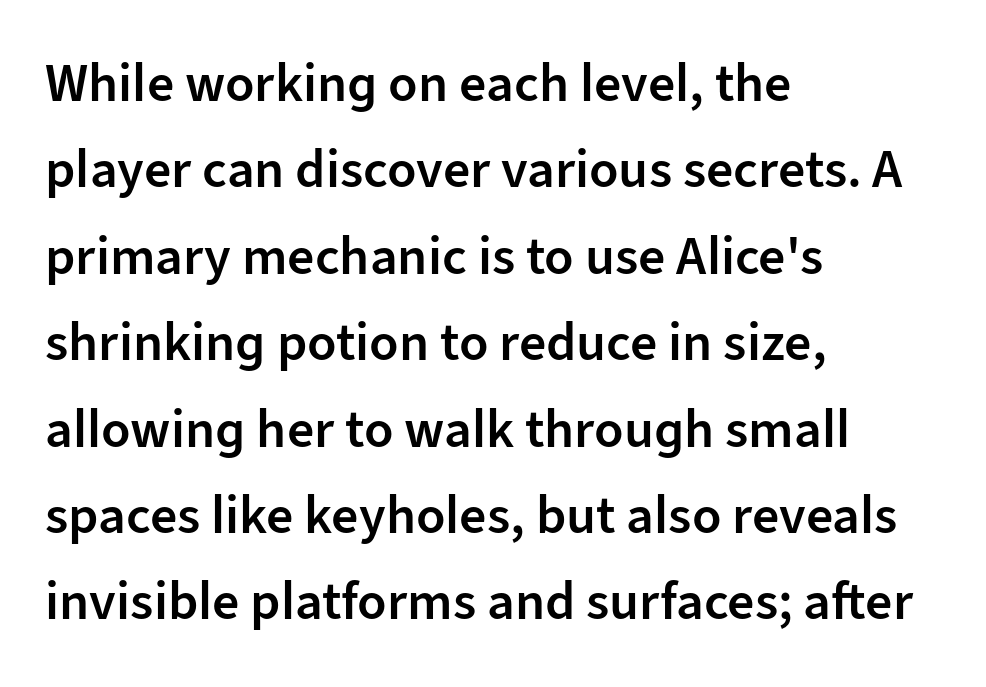
{"serif": "no", "italic": "no", "bold": "semi", "weight": "semibold", "width": "normal", "stroke_contrast": "low", "x_height": "medium", "monospaced": "no", "underline": "no", "align": "left", "line_spacing": "normal", "line_spacing_ratio": 1.6, "letter_spacing": "normal", "letter_spacing_em": 0.0, "glyph_px": 54}
